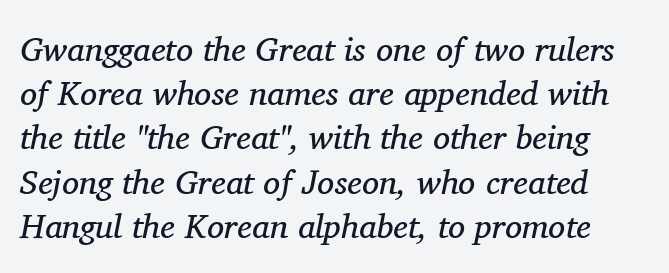
The image shows 34 px regular-weight serif type, italic (leaning right); set normal line spacing (1.3x), normal letter spacing, not underlined; medium stroke contrast and a medium x-height.
